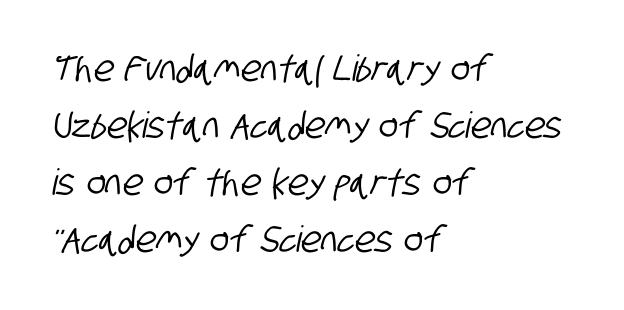
{"serif": "no", "width": "condensed", "stroke_contrast": "low", "x_height": "large", "monospaced": "no", "underline": "no", "align": "left", "line_spacing": "normal", "line_spacing_ratio": 1.58, "letter_spacing": "normal", "letter_spacing_em": 0.0, "glyph_px": 36}
